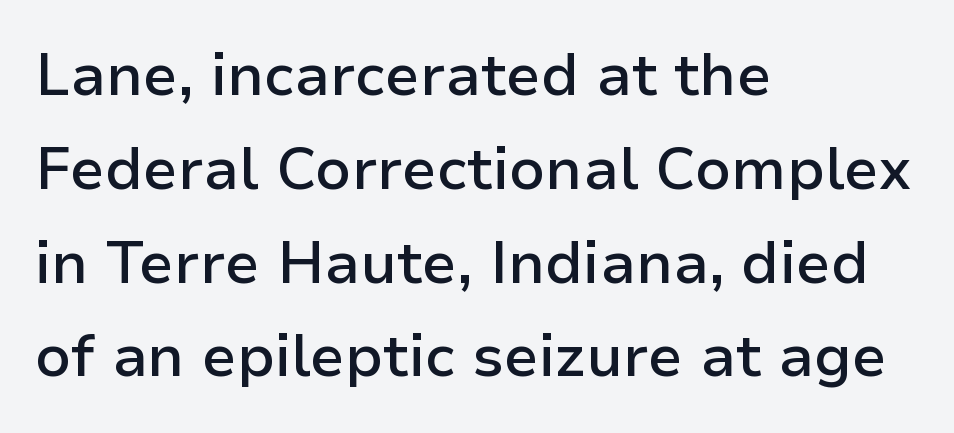
The image shows 59 px semibold sans-serif type, upright; set left-aligned, normal line spacing (1.59x), normal letter spacing, not underlined; low stroke contrast and a medium x-height.
